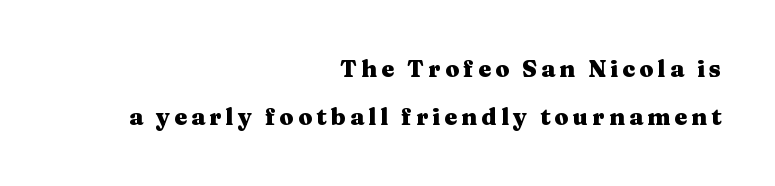
Descender tails drop into unmarked territory. The lines are quadded right. Does the lettering tilt? It doesn't — this is upright. Plenty of ink on the page — the face is bold. Whoever set this chose breathing room over compactness in the vertical rhythm.
